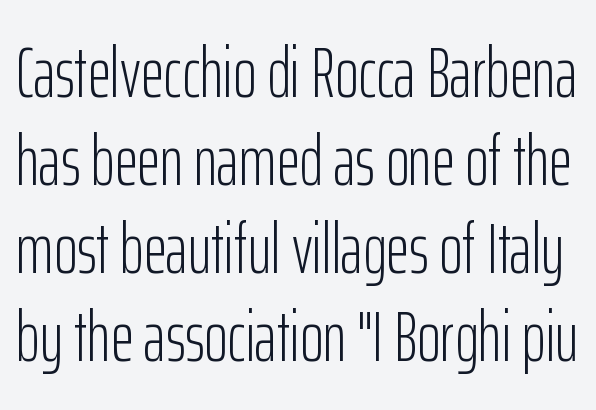
{"serif": "no", "italic": "no", "bold": "no", "weight": "light", "width": "condensed", "stroke_contrast": "low", "x_height": "medium", "monospaced": "no", "underline": "no", "line_spacing_ratio": 1.24, "letter_spacing": "normal", "letter_spacing_em": 0.0, "glyph_px": 71}
